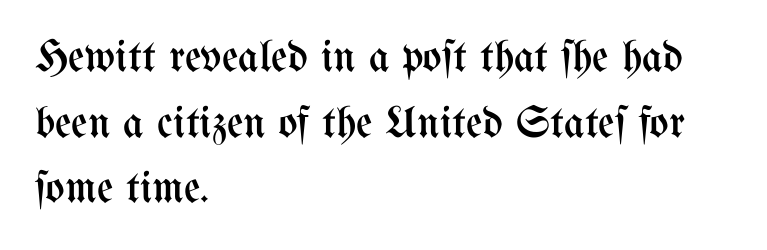
{"italic": "no", "bold": "no", "weight": "regular", "width": "condensed", "stroke_contrast": "medium", "x_height": "medium", "monospaced": "no", "underline": "no", "align": "left", "line_spacing": "normal", "line_spacing_ratio": 1.46, "letter_spacing": "normal", "letter_spacing_em": 0.0, "glyph_px": 45}
